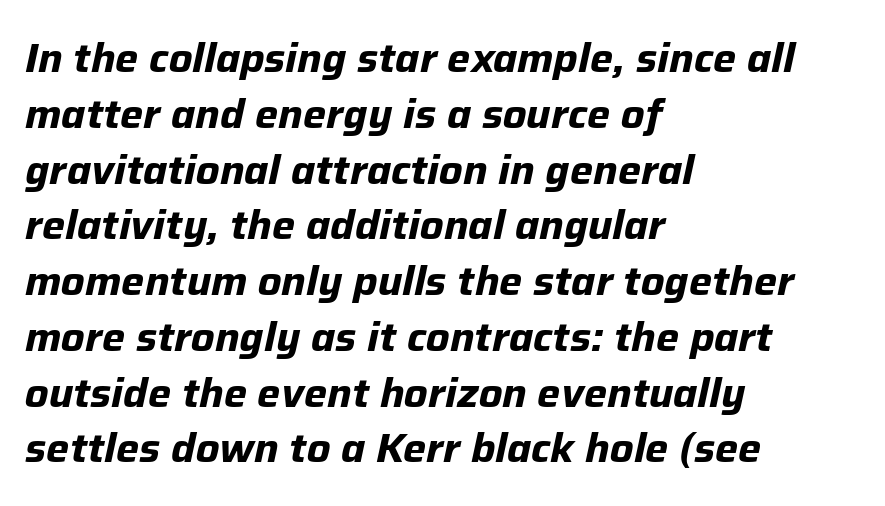
Q: Is the text bold? A: Yes.
Q: Is the text italic (slanted)? A: Yes, it leans right by about 12 degrees.
Q: Is the text underlined? A: No.
Q: How is the paragraph aligned? A: Left-aligned.
Q: Is the spacing between letters normal or unusually wide? A: Normal.
Q: Is the spacing between lines tight, normal or loose? A: Normal.
Q: Width (condensed, normal, or wide)? A: Normal.
Q: Stroke contrast? A: Low.
Q: x-height? A: Medium.
Q: Monospaced? A: No.
